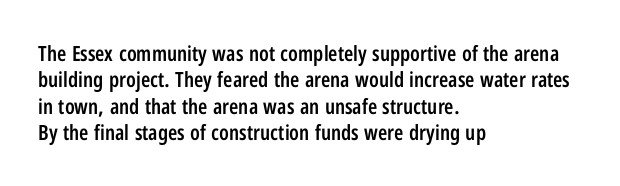
Q: Is the text bold? A: Semi-bold.
Q: Is the text italic (slanted)? A: No, it is upright.
Q: Is the text underlined? A: No.
Q: How is the paragraph aligned? A: Left-aligned.
Q: Is the spacing between letters normal or unusually wide? A: Normal.
Q: Is the spacing between lines tight, normal or loose? A: Normal.
